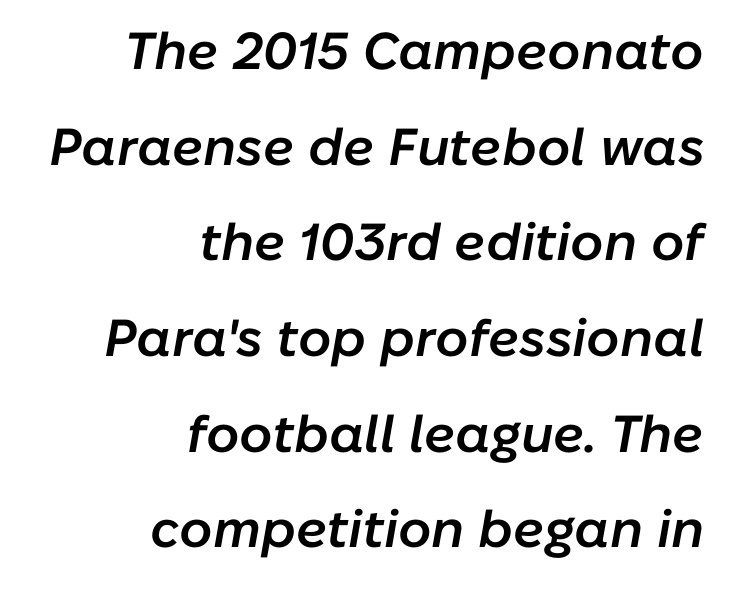
The image shows 52 px semibold type, italic (leaning right); set right-aligned, line spacing 1.84x, normal letter spacing, not underlined; low stroke contrast and a medium x-height.
